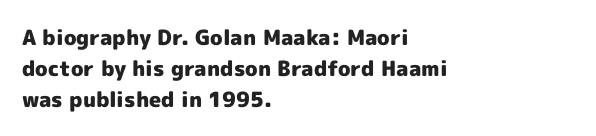
Q: Is the text bold? A: Yes.
Q: Is the text italic (slanted)? A: No, it is upright.
Q: Is the text underlined? A: No.
Q: How is the paragraph aligned? A: Left-aligned.
Q: Is the spacing between letters normal or unusually wide? A: Normal.
Q: Is the spacing between lines tight, normal or loose? A: Normal.
